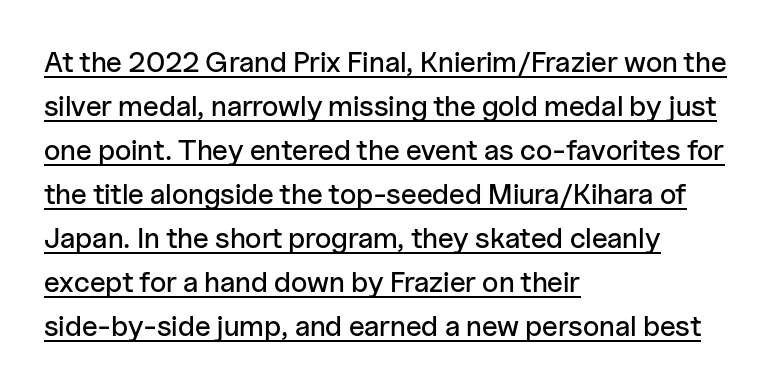
The image shows 29 px sans-serif type, upright; set left-aligned, normal line spacing (1.52x), normal letter spacing, underlined; low stroke contrast and a medium x-height.
